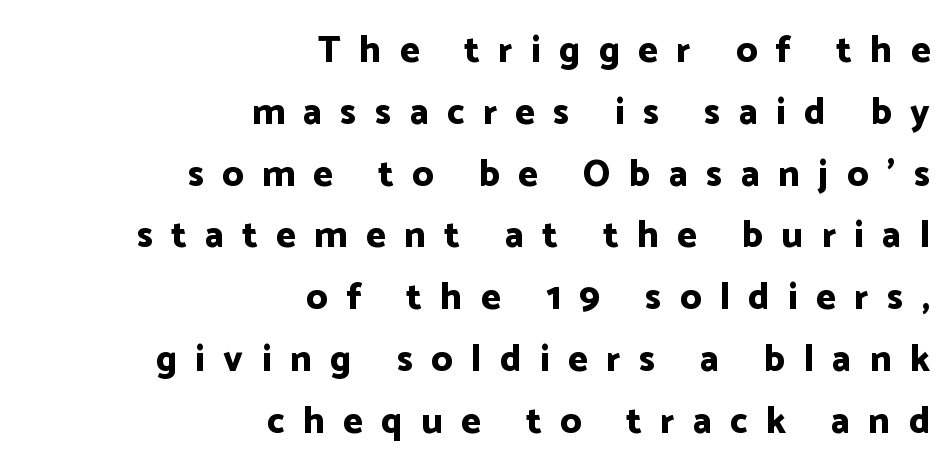
{"serif": "no", "italic": "no", "bold": "yes", "weight": "bold", "width": "normal", "stroke_contrast": "low", "x_height": "medium", "monospaced": "no", "underline": "no", "align": "right", "line_spacing": "normal", "line_spacing_ratio": 1.67, "letter_spacing": "wide", "letter_spacing_em": 0.5, "glyph_px": 37}
